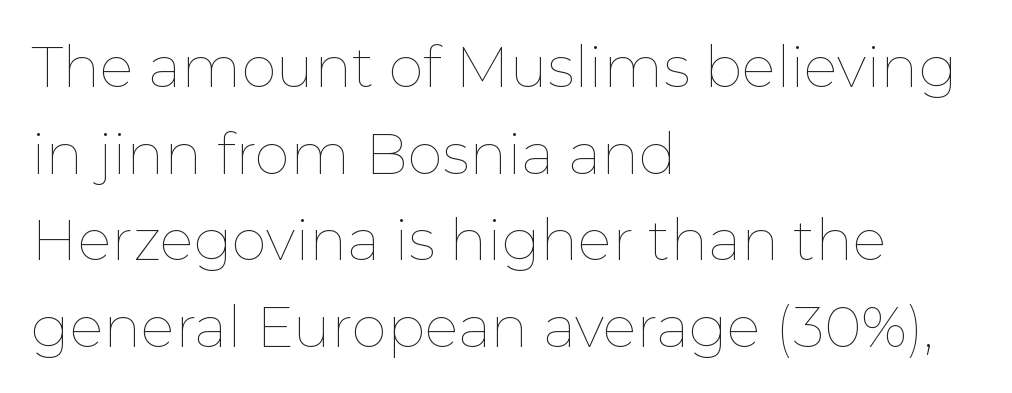
This sample uses plain, unmodified letter spacing. Does the leading feel generous? No, just average. This rendering uses left alignment, leaving the right contour irregular. The passage shown is typed in a proportional face where columns would drift. Italic: no, the glyphs are upright roman.
